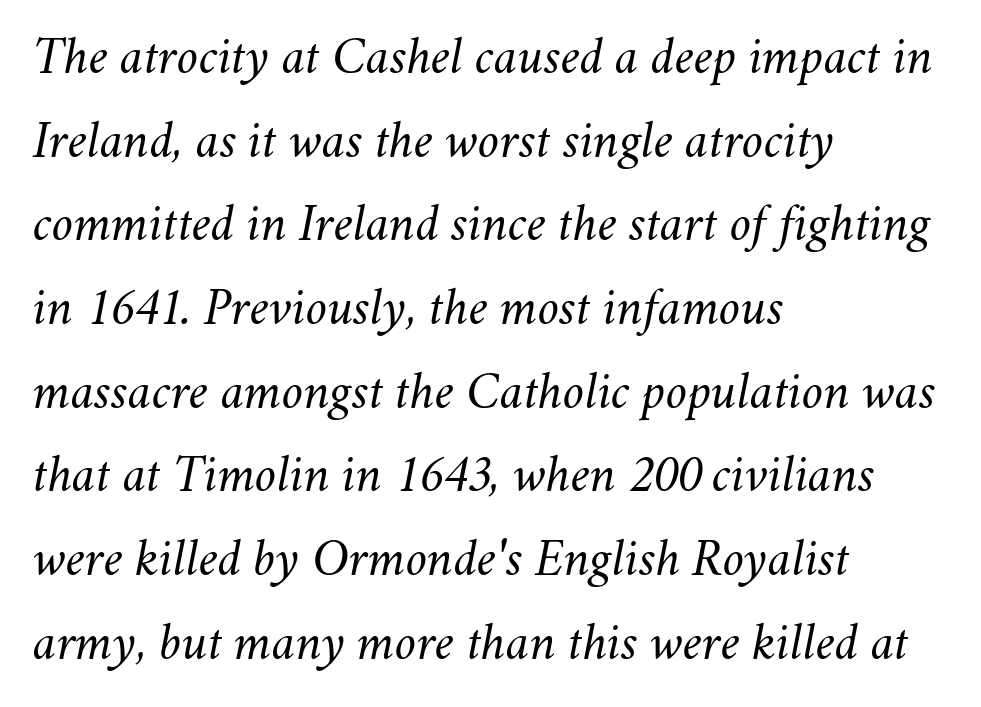
{"italic": "yes", "lean": "right", "slant_degrees": 11, "bold": "no", "weight": "light", "width": "normal", "stroke_contrast": "medium", "x_height": "small", "monospaced": "no", "underline": "no", "align": "left", "line_spacing": "normal", "line_spacing_ratio": 1.55, "letter_spacing": "normal", "letter_spacing_em": 0.0, "glyph_px": 54}
